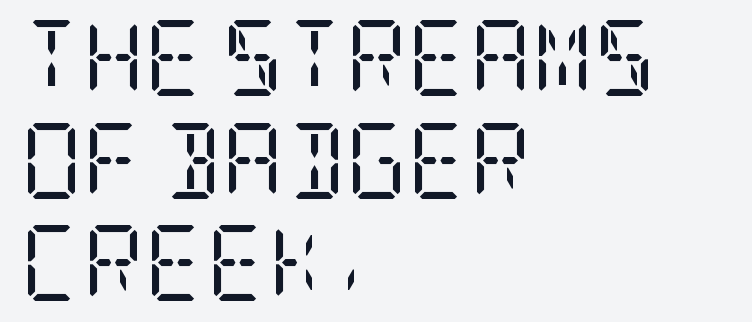
The image shows 76 px regular-weight, condensed serif type, upright; set left-aligned, normal line spacing (1.35x), normal letter spacing, not underlined; low stroke contrast and a large x-height.
